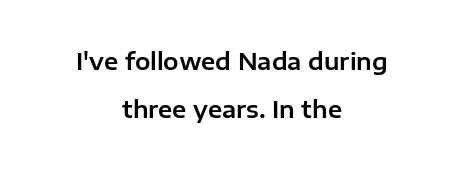
{"italic": "no", "underline": "no", "align": "center", "line_spacing": "loose", "line_spacing_ratio": 2.1, "letter_spacing": "normal", "letter_spacing_em": 0.0, "glyph_px": 23}
